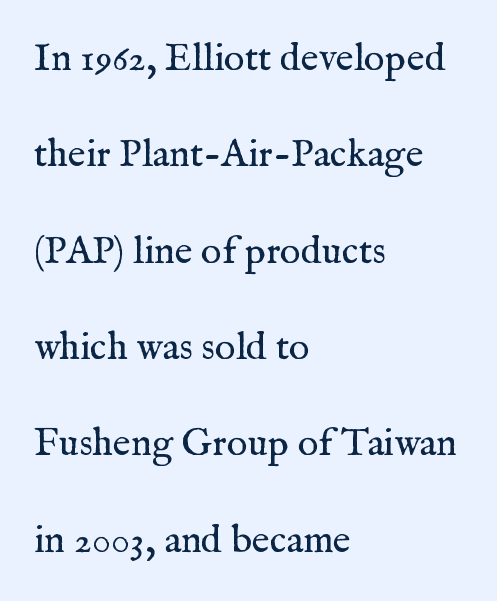
{"serif": "yes", "italic": "no", "bold": "no", "weight": "regular", "width": "normal", "stroke_contrast": "medium", "x_height": "medium", "monospaced": "no", "underline": "no", "align": "left", "line_spacing": "loose", "line_spacing_ratio": 2.47, "letter_spacing": "normal", "letter_spacing_em": 0.0, "glyph_px": 39}
